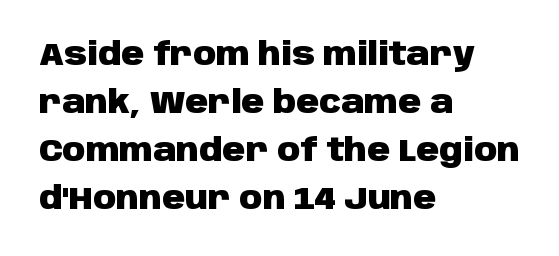
{"serif": "no", "italic": "no", "bold": "yes", "weight": "heavy", "width": "normal", "stroke_contrast": "low", "x_height": "large", "monospaced": "no", "underline": "no", "align": "left", "line_spacing": "normal", "line_spacing_ratio": 1.5, "letter_spacing": "normal", "letter_spacing_em": 0.0, "glyph_px": 32}
